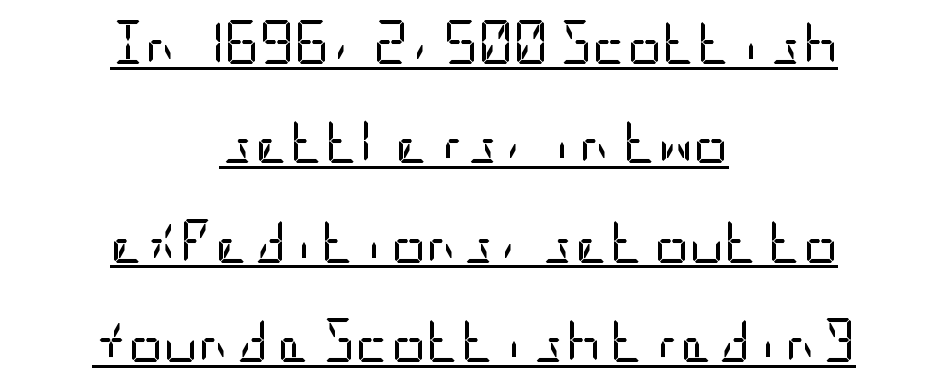
{"serif": "no", "italic": "no", "bold": "no", "weight": "regular", "width": "condensed", "stroke_contrast": "low", "x_height": "large", "underline": "yes", "align": "center", "line_spacing": "loose", "line_spacing_ratio": 2.31, "letter_spacing": "normal", "letter_spacing_em": 0.0, "glyph_px": 43}
